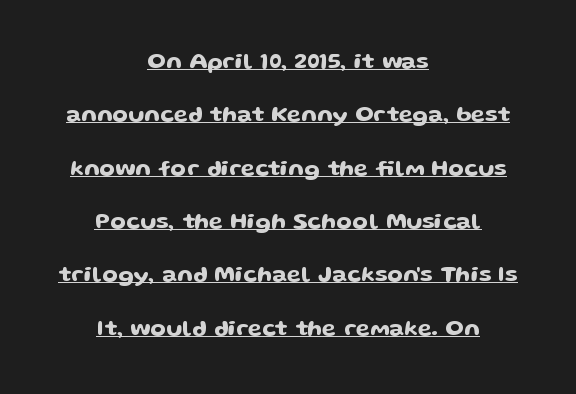
Q: Is the text italic (slanted)? A: No, it is upright.
Q: Is the text underlined? A: Yes.
Q: How is the paragraph aligned? A: Centered.
Q: Is the spacing between letters normal or unusually wide? A: Normal.
Q: Is the spacing between lines tight, normal or loose? A: Loose.
